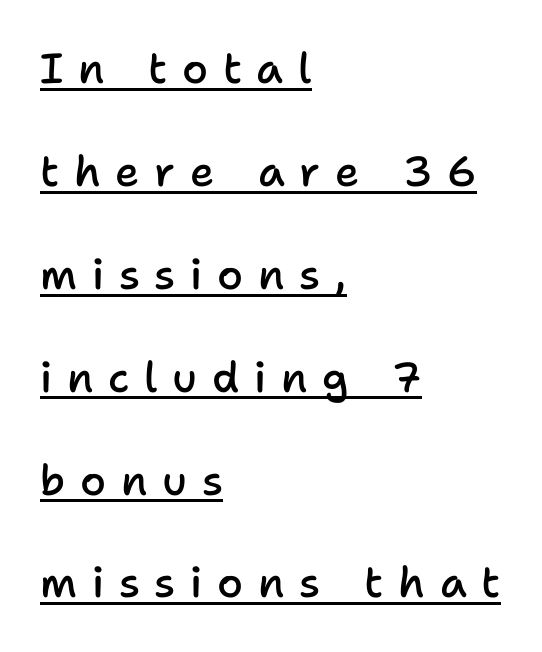
The sample has been set in demibold, a notch under bold. The rendering anchors every line to the left-hand side. The face used here is proportionally spaced, like ordinary book or web type. Students, observe: this is what heavily led, spacious text looks like.
